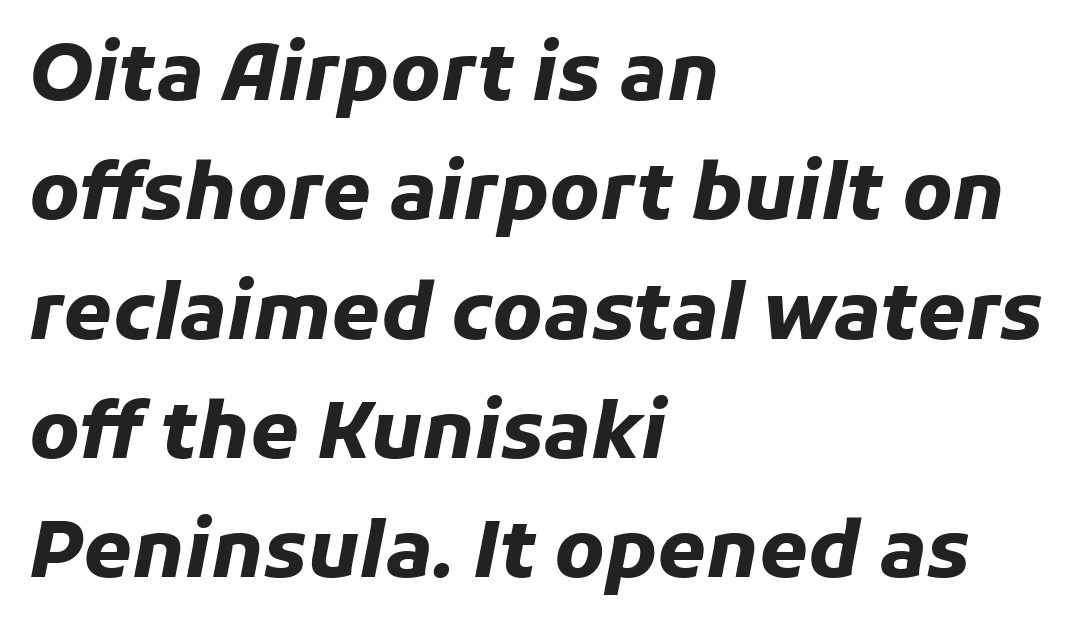
The image shows 78 px heavy type, italic (leaning right); set left-aligned, normal line spacing (1.53x), normal letter spacing, not underlined; low stroke contrast and a medium x-height.
